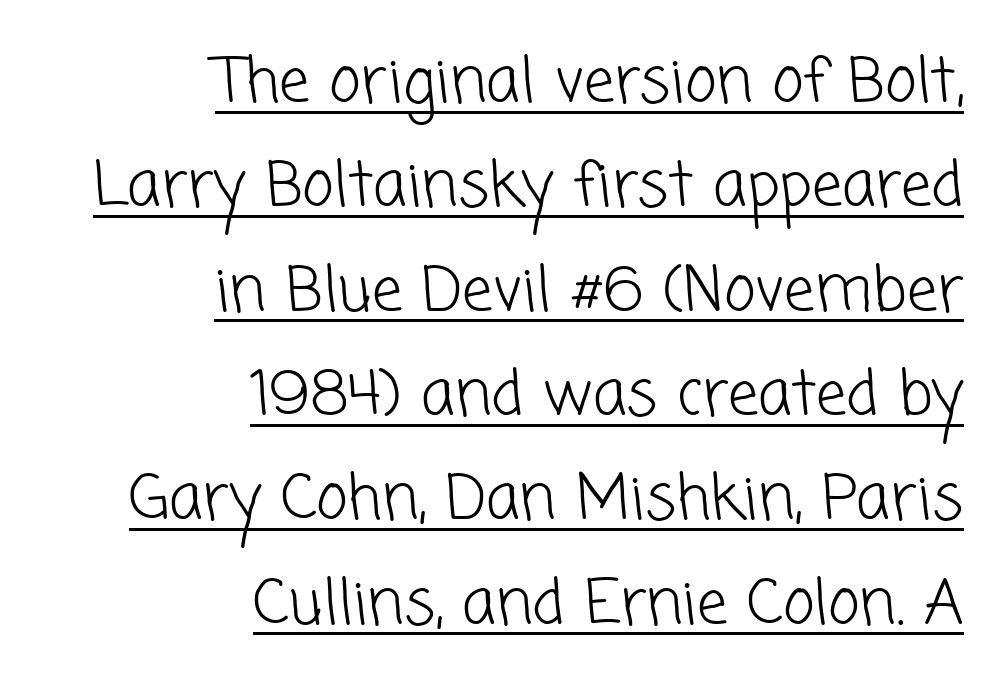
Q: Is the text bold? A: No.
Q: Is the typeface a serif or a sans-serif typeface? A: Sans-serif.
Q: Is the text underlined? A: Yes.
Q: How is the paragraph aligned? A: Right-aligned.
Q: Is the spacing between letters normal or unusually wide? A: Normal.
Q: Width (condensed, normal, or wide)? A: Normal.
Q: Stroke contrast? A: Low.
Q: x-height? A: Medium.
Q: Monospaced? A: No.
